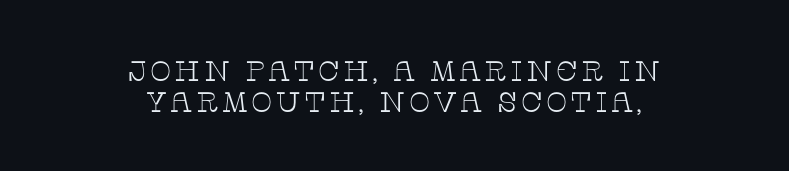
If you measured baseline to baseline, you'd find a short distance. Both edges are ragged and mirror each other, which tells us the setting is centered. Note: serifs present on the glyphs. A clean baseline with only descenders dipping below it. Spacing verdict: proportional, widths tailored to each character. You can tell it's not italic because the verticals are truly vertical.
